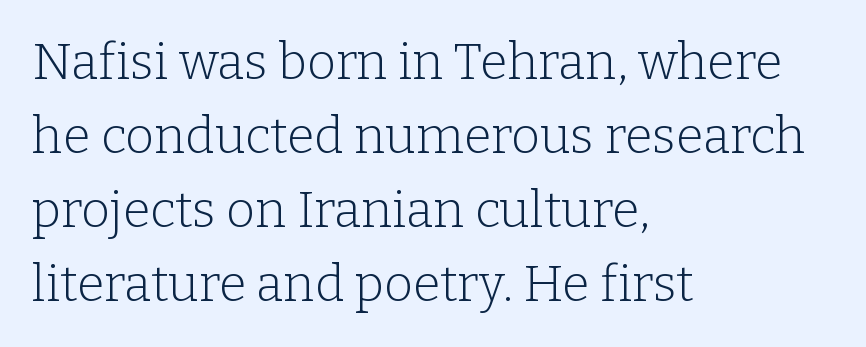
The image shows 50 px light serif type, upright; set left-aligned, normal line spacing (1.48x), normal letter spacing, not underlined; low stroke contrast and a medium x-height.
